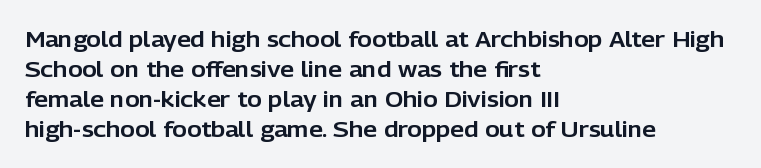
{"italic": "no", "underline": "no", "align": "left", "line_spacing": "normal", "line_spacing_ratio": 1.37, "letter_spacing": "normal", "letter_spacing_em": 0.0, "glyph_px": 22}
